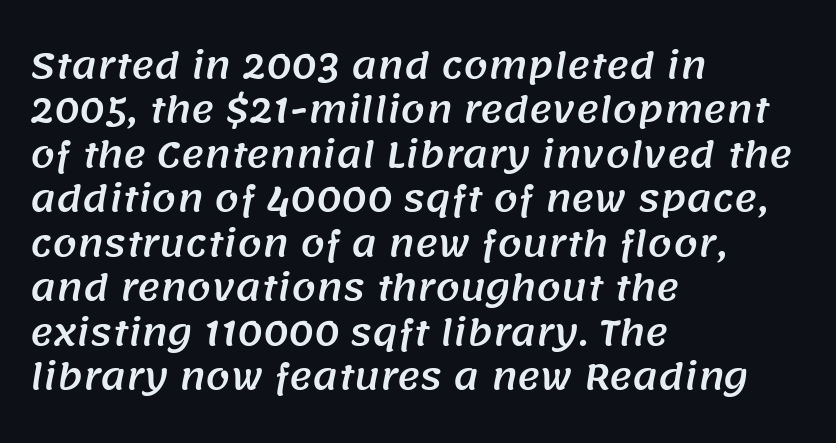
Q: Is the typeface a serif or a sans-serif typeface? A: Sans-serif.
Q: Is the text underlined? A: No.
Q: How is the paragraph aligned? A: Left-aligned.
Q: Is the spacing between letters normal or unusually wide? A: Normal.
Q: Is the spacing between lines tight, normal or loose? A: Normal.
Q: Width (condensed, normal, or wide)? A: Normal.
Q: Stroke contrast? A: Medium.
Q: x-height? A: Large.
Q: Monospaced? A: No.
